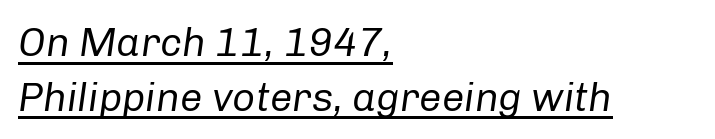
Q: Is the text bold? A: No.
Q: Is the text italic (slanted)? A: Yes, it leans right by about 8 degrees.
Q: Is the text underlined? A: Yes.
Q: How is the paragraph aligned? A: Left-aligned.
Q: Is the spacing between letters normal or unusually wide? A: Normal.
Q: Is the spacing between lines tight, normal or loose? A: Normal.
Q: Width (condensed, normal, or wide)? A: Normal.
Q: Stroke contrast? A: Low.
Q: x-height? A: Medium.
Q: Monospaced? A: No.
